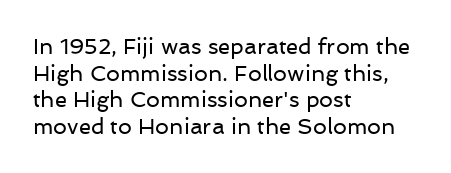
The image shows 22 px text type, upright; set left-aligned, line spacing 1.21x, normal letter spacing, not underlined.
